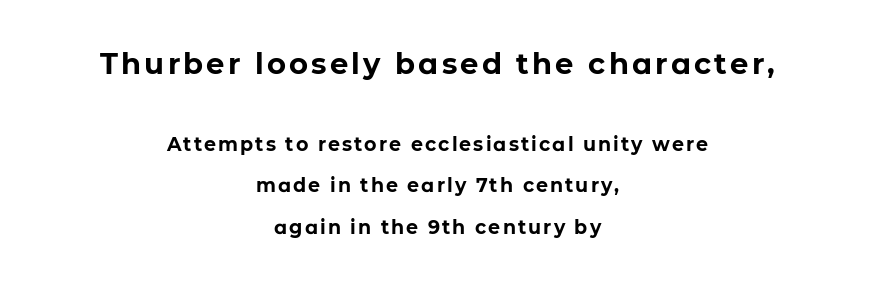
Q: Is the text bold? A: Yes.
Q: Is the text italic (slanted)? A: No, it is upright.
Q: Is the typeface a serif or a sans-serif typeface? A: Sans-serif.
Q: Is the text underlined? A: No.
Q: How is the paragraph aligned? A: Centered.
Q: Is the spacing between lines tight, normal or loose? A: Loose.
Q: Which block of text is set in a larger size, the first (top) or the second (bottom)? A: The first (top) one.
Q: Width (condensed, normal, or wide)? A: Normal.
Q: Stroke contrast? A: Low.
Q: x-height? A: Medium.
Q: Monospaced? A: No.
